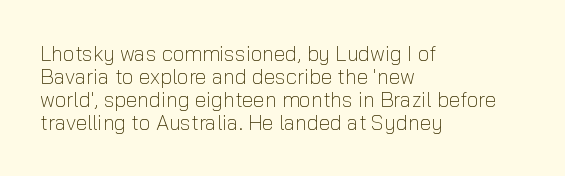
{"italic": "no", "bold": "no", "underline": "no", "align": "left", "line_spacing": "tight", "line_spacing_ratio": 1.09, "letter_spacing": "normal", "letter_spacing_em": 0.0, "glyph_px": 21}
